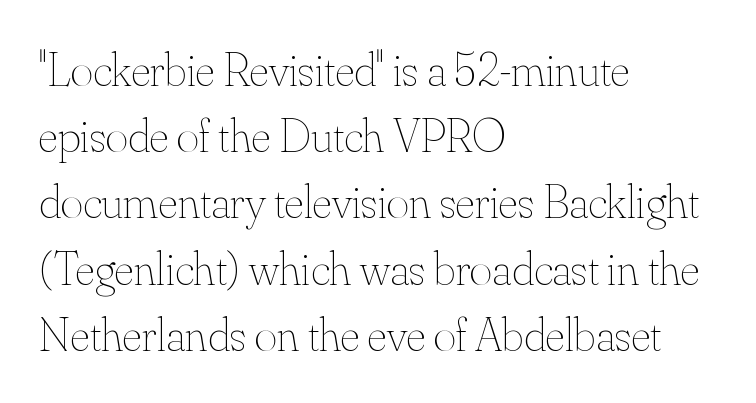
The image shows 48 px thin type, upright; set left-aligned, normal line spacing (1.38x), normal letter spacing, not underlined; medium stroke contrast and a small x-height.
